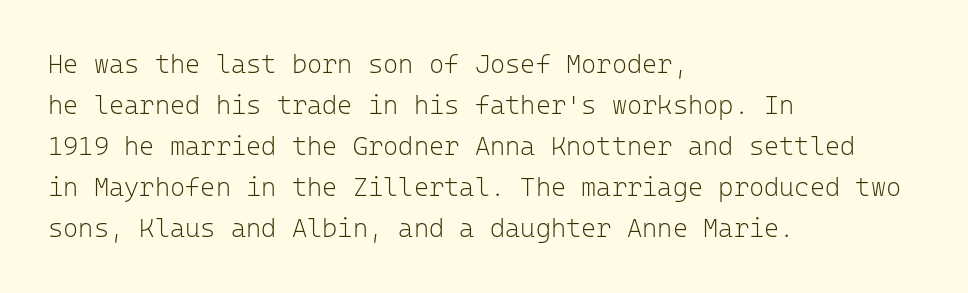
The words here are not underlined. Unbolded letterforms with no extra heft. Quick note: interline space is typical. These lines stack with their left ends in a neat column. Ordinary non-slanted type is in use. Here the glyphs are tracked normally, forming tight word shapes.
